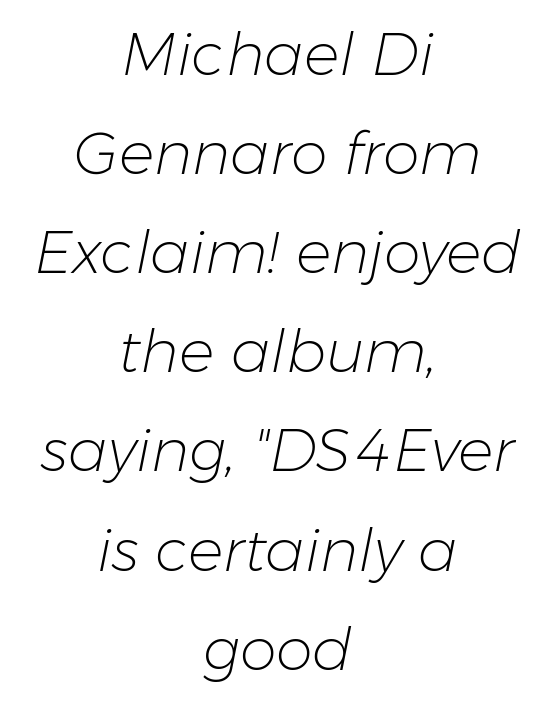
The image shows 59 px light type, italic (leaning right); set centered, normal line spacing (1.68x), normal letter spacing, not underlined; low stroke contrast and a medium x-height.
